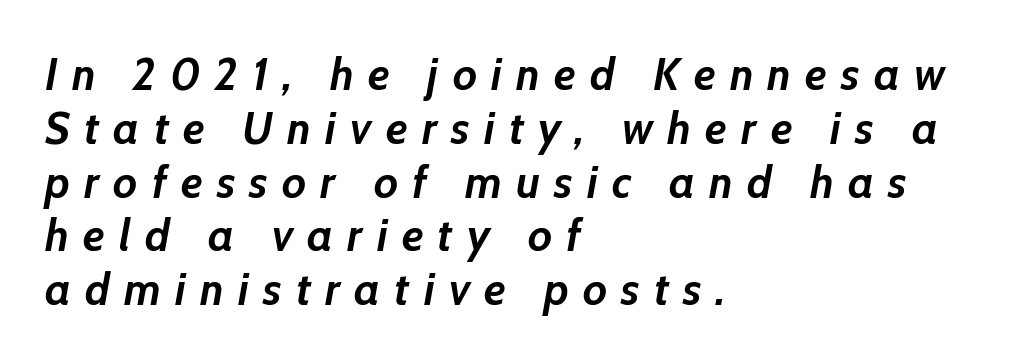
Q: Is the text bold? A: Yes.
Q: Is the text italic (slanted)? A: Yes, it leans right by about 10 degrees.
Q: Is the text underlined? A: No.
Q: How is the paragraph aligned? A: Left-aligned.
Q: Is the spacing between letters normal or unusually wide? A: Unusually wide.
Q: Width (condensed, normal, or wide)? A: Normal.
Q: Stroke contrast? A: Low.
Q: x-height? A: Medium.
Q: Monospaced? A: No.
